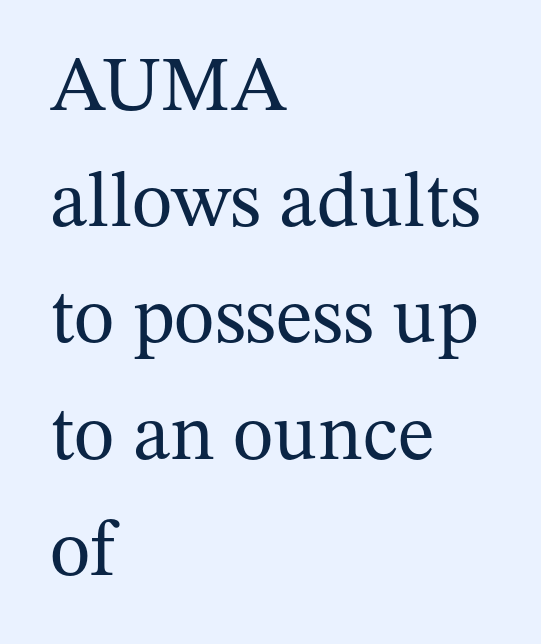
Q: Is the text bold? A: No.
Q: Is the text italic (slanted)? A: No, it is upright.
Q: Is the typeface a serif or a sans-serif typeface? A: Serif.
Q: Is the text underlined? A: No.
Q: How is the paragraph aligned? A: Left-aligned.
Q: Is the spacing between letters normal or unusually wide? A: Normal.
Q: Is the spacing between lines tight, normal or loose? A: Normal.
Q: Width (condensed, normal, or wide)? A: Normal.
Q: Stroke contrast? A: Medium.
Q: x-height? A: Medium.
Q: Monospaced? A: No.
